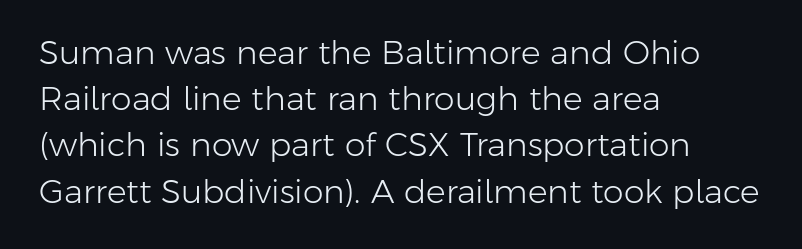
Q: Is the text bold? A: No.
Q: Is the text italic (slanted)? A: No, it is upright.
Q: Is the typeface a serif or a sans-serif typeface? A: Sans-serif.
Q: Is the text underlined? A: No.
Q: How is the paragraph aligned? A: Left-aligned.
Q: Is the spacing between letters normal or unusually wide? A: Normal.
Q: Is the spacing between lines tight, normal or loose? A: Normal.
Q: Width (condensed, normal, or wide)? A: Normal.
Q: Stroke contrast? A: Low.
Q: x-height? A: Medium.
Q: Monospaced? A: No.
